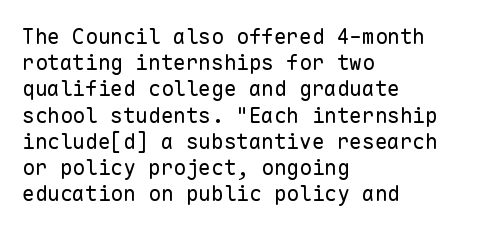
The image shows 21 px text type, upright; set left-aligned, normal line spacing (1.25x), normal letter spacing, not underlined.
